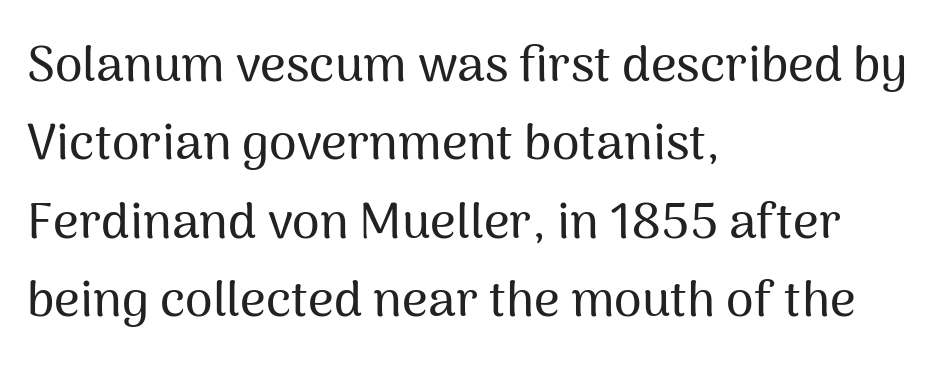
{"serif": "no", "italic": "no", "width": "normal", "stroke_contrast": "medium", "x_height": "medium", "monospaced": "no", "underline": "no", "align": "left", "line_spacing": "normal", "line_spacing_ratio": 1.57, "letter_spacing": "normal", "letter_spacing_em": 0.0, "glyph_px": 50}
